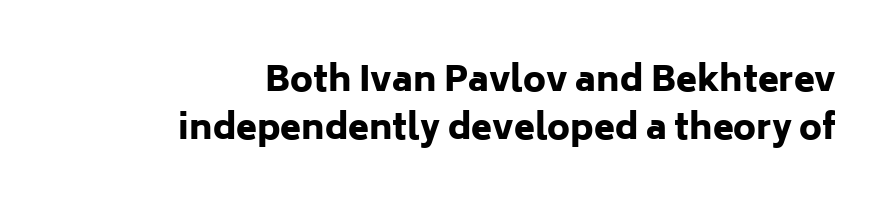
{"serif": "no", "italic": "no", "bold": "yes", "weight": "heavy", "width": "normal", "stroke_contrast": "low", "x_height": "medium", "monospaced": "no", "underline": "no", "align": "right", "line_spacing": "normal", "line_spacing_ratio": 1.4, "letter_spacing": "normal", "letter_spacing_em": 0.0, "glyph_px": 34}
